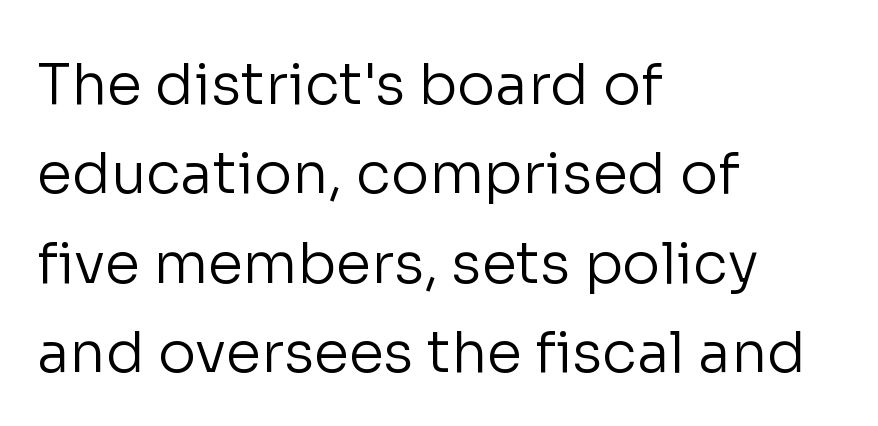
Q: Is the text bold? A: No.
Q: Is the text italic (slanted)? A: No, it is upright.
Q: Is the typeface a serif or a sans-serif typeface? A: Sans-serif.
Q: Is the text underlined? A: No.
Q: How is the paragraph aligned? A: Left-aligned.
Q: Is the spacing between letters normal or unusually wide? A: Normal.
Q: Is the spacing between lines tight, normal or loose? A: Normal.
Q: Width (condensed, normal, or wide)? A: Normal.
Q: Stroke contrast? A: Low.
Q: x-height? A: Medium.
Q: Monospaced? A: No.
